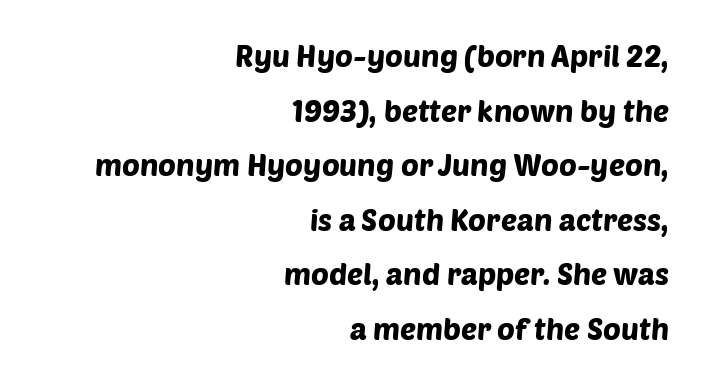
Any mark beneath the type? The region is blank. In terms of letterspacing, this is plain default setting. Every row of glyphs terminates at an identical x-position on the right. Looks like regular typesetting: each glyph gets only the width it needs. Is this a sans? Yes — the strokes have no serifs.
